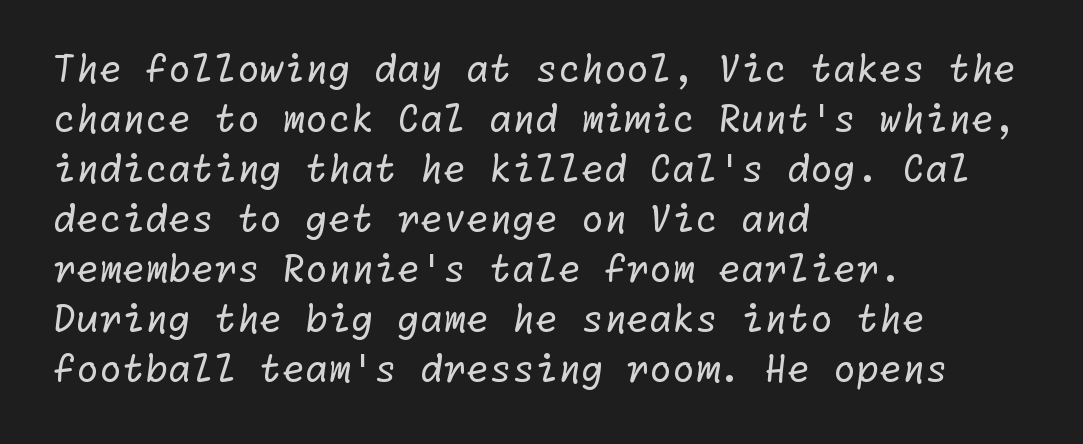
The image shows 37 px regular-weight sans-serif type; set left-aligned, normal line spacing (1.35x), normal letter spacing, not underlined; low stroke contrast and a medium x-height.
